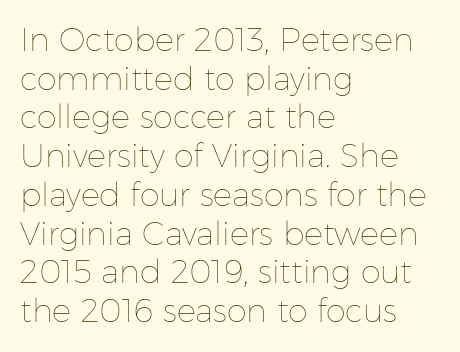
Q: Is the text bold? A: No.
Q: Is the text italic (slanted)? A: No, it is upright.
Q: Is the text underlined? A: No.
Q: How is the paragraph aligned? A: Left-aligned.
Q: Is the spacing between letters normal or unusually wide? A: Normal.
Q: Width (condensed, normal, or wide)? A: Normal.
Q: Stroke contrast? A: Low.
Q: x-height? A: Medium.
Q: Monospaced? A: No.
